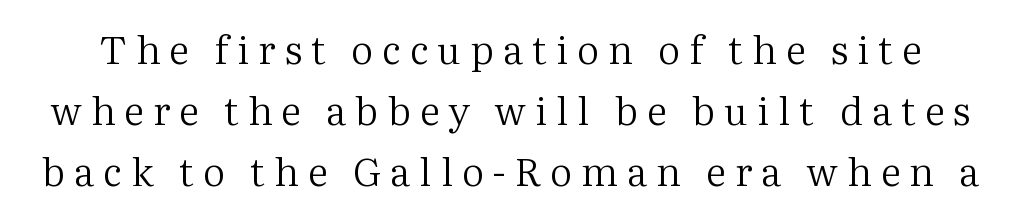
Q: Is the text bold? A: No.
Q: Is the text italic (slanted)? A: No, it is upright.
Q: Is the typeface a serif or a sans-serif typeface? A: Serif.
Q: Is the text underlined? A: No.
Q: Is the spacing between letters normal or unusually wide? A: Unusually wide.
Q: Is the spacing between lines tight, normal or loose? A: Normal.
Q: Width (condensed, normal, or wide)? A: Normal.
Q: Stroke contrast? A: Medium.
Q: x-height? A: Medium.
Q: Monospaced? A: No.
